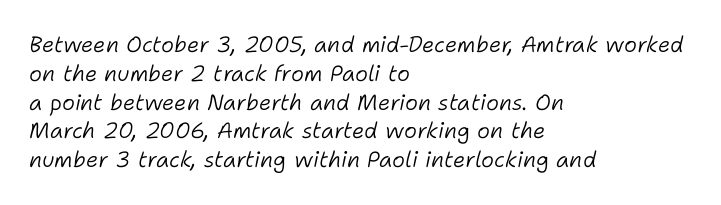
The image shows 22 px text type, italic (leaning right); set left-aligned, normal line spacing (1.31x), normal letter spacing, not underlined.
